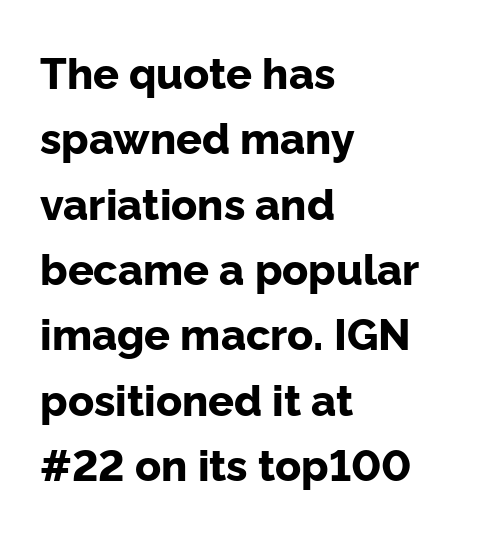
The passage shown has conventional tracking throughout. As a designer I'd log this as weight 700, bold. In terms of leading, this rendering sits right in the middle. What kind of face is this? One without serifs — a sans.
